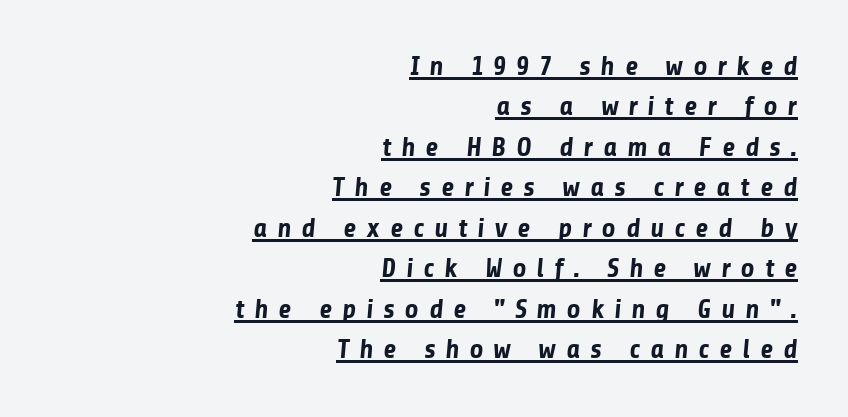
{"bold": "yes", "underline": "yes", "align": "right", "line_spacing": "normal", "line_spacing_ratio": 1.5, "letter_spacing": "wide", "letter_spacing_em": 0.37, "glyph_px": 27}
